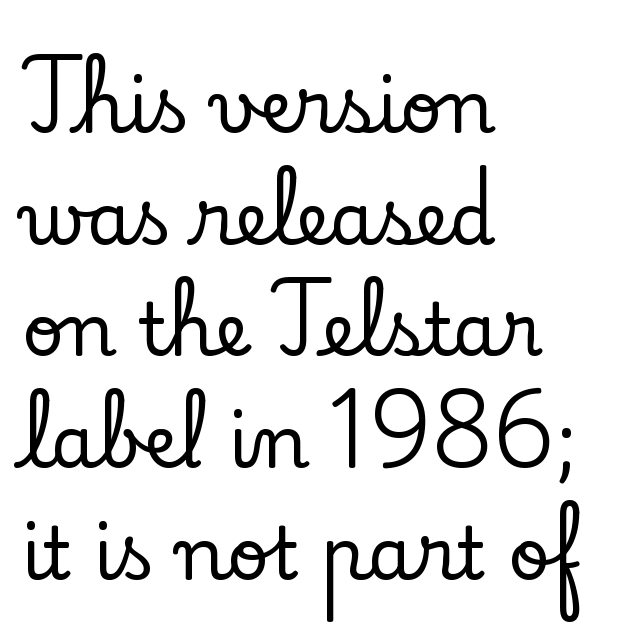
Q: Is the text italic (slanted)? A: No, it is upright.
Q: Is the typeface a serif or a sans-serif typeface? A: Serif.
Q: Is the text underlined? A: No.
Q: How is the paragraph aligned? A: Left-aligned.
Q: Is the spacing between letters normal or unusually wide? A: Normal.
Q: Is the spacing between lines tight, normal or loose? A: Normal.
Q: Width (condensed, normal, or wide)? A: Normal.
Q: Stroke contrast? A: Low.
Q: x-height? A: Small.
Q: Monospaced? A: No.
